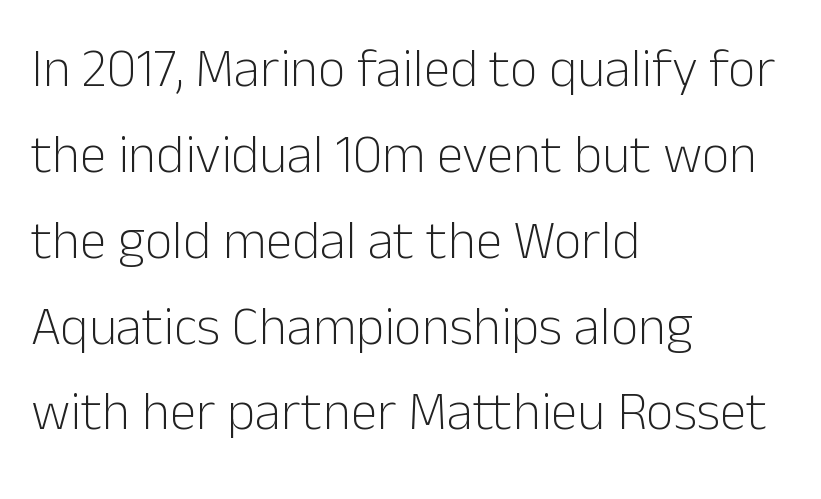
{"serif": "no", "italic": "no", "bold": "no", "weight": "light", "width": "normal", "stroke_contrast": "low", "x_height": "medium", "monospaced": "no", "underline": "no", "align": "left", "line_spacing": "normal", "line_spacing_ratio": 1.59, "letter_spacing": "normal", "letter_spacing_em": 0.0, "glyph_px": 54}
